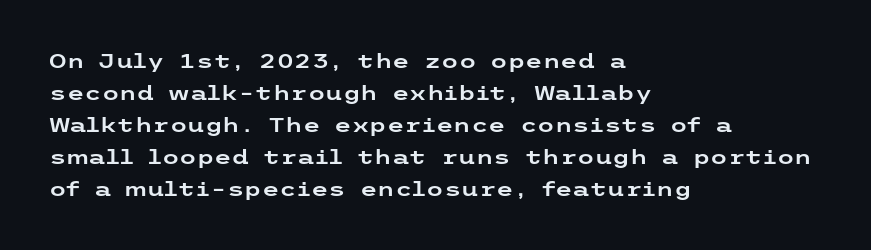
The image shows 20 px text type, upright; set left-aligned, normal line spacing (1.6x), normal letter spacing, not underlined.
